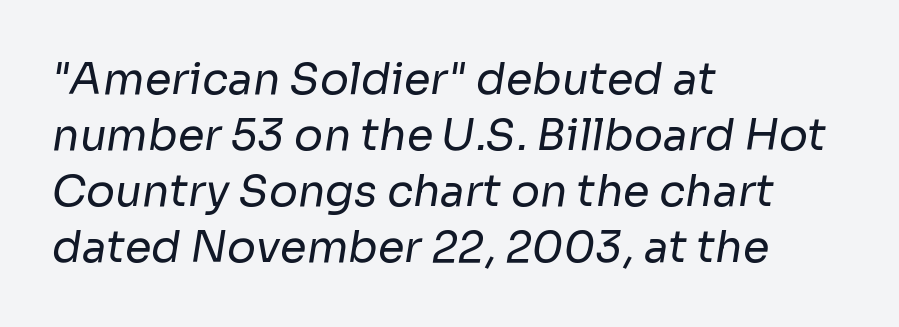
Is there much room between lines? A standard amount, neither cramped nor airy. The passage shown has conventional tracking throughout. The letterforms sit at book weight or below. Each letter keeps its own natural width here, so spacing adapts to shape. A sans-serif font was chosen for this passage. Line starts are locked; line ends wander.
